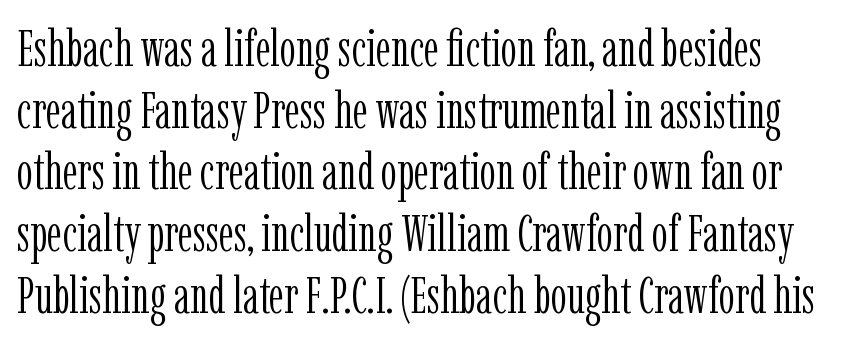
The image shows 51 px light, condensed serif type, upright; set line spacing 1.21x, normal letter spacing, not underlined; low stroke contrast and a medium x-height.
